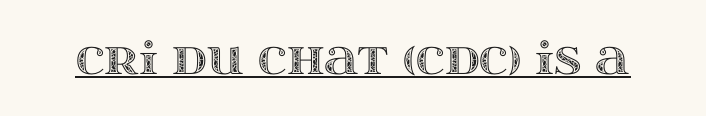
The image shows 44 px wide type, upright; set normal letter spacing, underlined; a large x-height.
